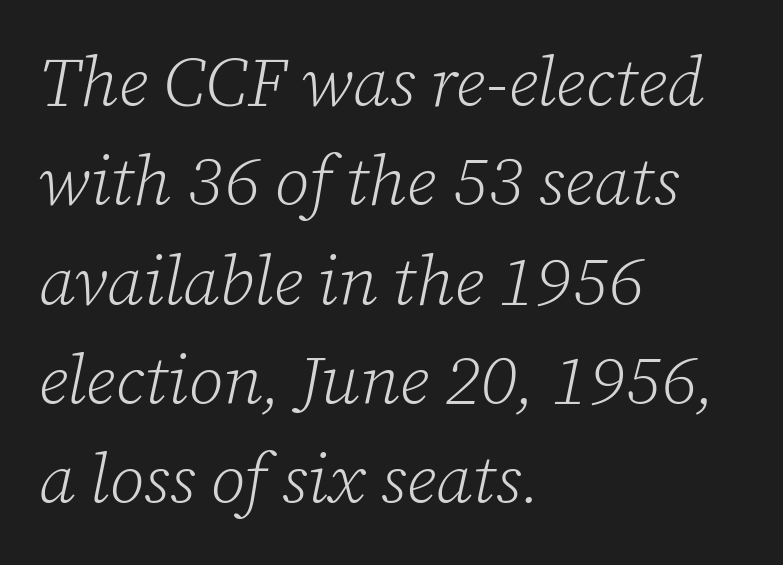
The image shows 69 px light serif type, italic (leaning right); set left-aligned, normal line spacing (1.44x), normal letter spacing, not underlined; low stroke contrast and a medium x-height.
